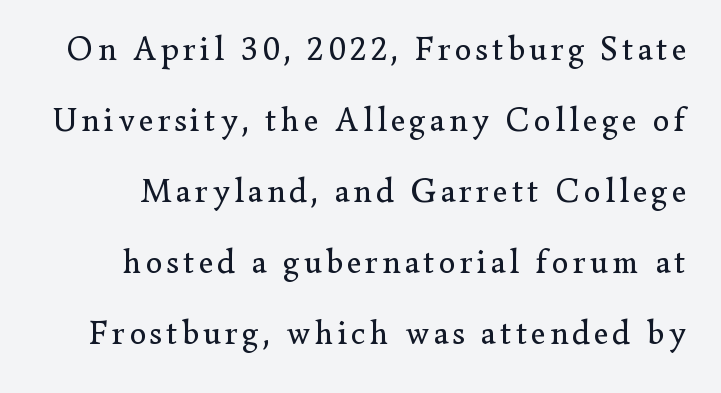
Q: Is the text bold? A: No.
Q: Is the text italic (slanted)? A: No, it is upright.
Q: Is the typeface a serif or a sans-serif typeface? A: Serif.
Q: Is the text underlined? A: No.
Q: Is the spacing between lines tight, normal or loose? A: Loose.
Q: Width (condensed, normal, or wide)? A: Normal.
Q: Stroke contrast? A: Low.
Q: x-height? A: Small.
Q: Monospaced? A: No.
